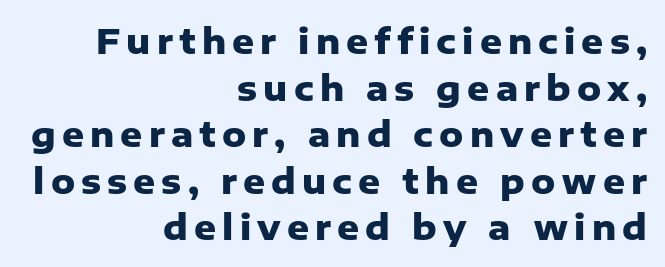
Q: Is the text bold? A: Yes.
Q: Is the text italic (slanted)? A: No, it is upright.
Q: Is the typeface a serif or a sans-serif typeface? A: Sans-serif.
Q: Is the text underlined? A: No.
Q: How is the paragraph aligned? A: Right-aligned.
Q: Is the spacing between lines tight, normal or loose? A: Normal.
Q: Width (condensed, normal, or wide)? A: Normal.
Q: Stroke contrast? A: Low.
Q: x-height? A: Medium.
Q: Monospaced? A: No.
